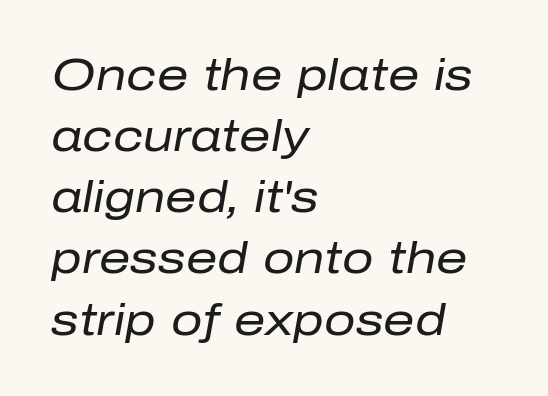
How are the letters spaced? Ordinarily, with no added tracking. If you measured baseline to baseline, you'd find a middling distance. The passage shown is not bold in any degree. Quick note: underline off. These lines were composed using italics.
